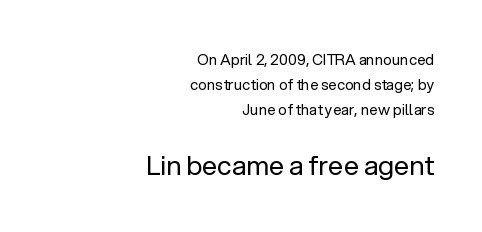
Two sizes are in play, and the larger belongs to the second block. The setting favours the right margin, as signatures and pull-quotes sometimes do. Characters follow at the spacing the type designer built in. No extra ink here — the face is not bold.
